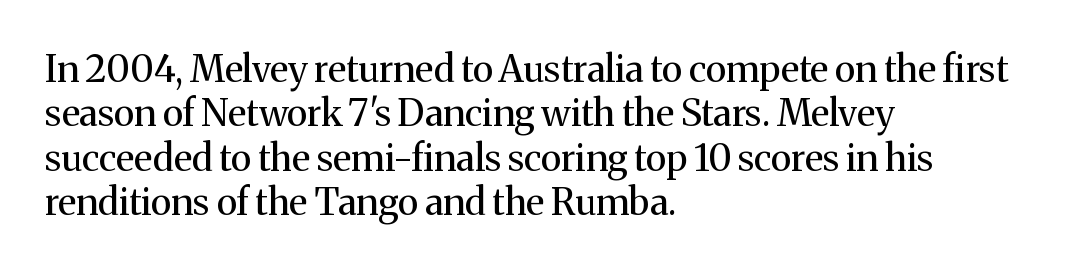
Q: Is the text bold? A: No.
Q: Is the text italic (slanted)? A: No, it is upright.
Q: Is the typeface a serif or a sans-serif typeface? A: Serif.
Q: Is the text underlined? A: No.
Q: How is the paragraph aligned? A: Left-aligned.
Q: Is the spacing between letters normal or unusually wide? A: Normal.
Q: Width (condensed, normal, or wide)? A: Normal.
Q: Stroke contrast? A: Medium.
Q: x-height? A: Medium.
Q: Monospaced? A: No.
